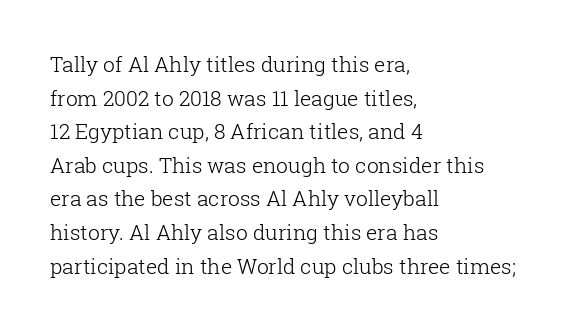
{"italic": "no", "bold": "no", "underline": "no", "align": "left", "line_spacing": "normal", "line_spacing_ratio": 1.6, "letter_spacing": "normal", "letter_spacing_em": 0.0, "glyph_px": 21}
